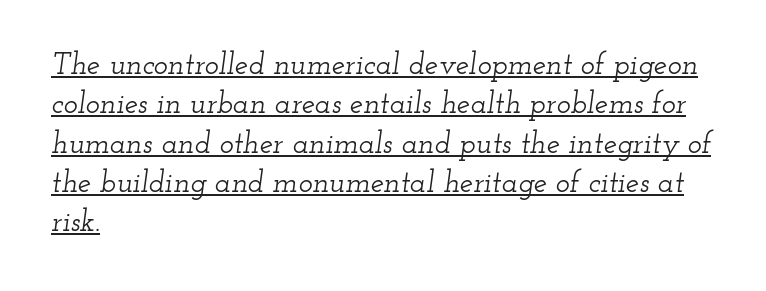
The image shows 30 px wide serif type, italic (leaning right); set left-aligned, normal line spacing (1.31x), normal letter spacing, underlined; low stroke contrast and a small x-height.
